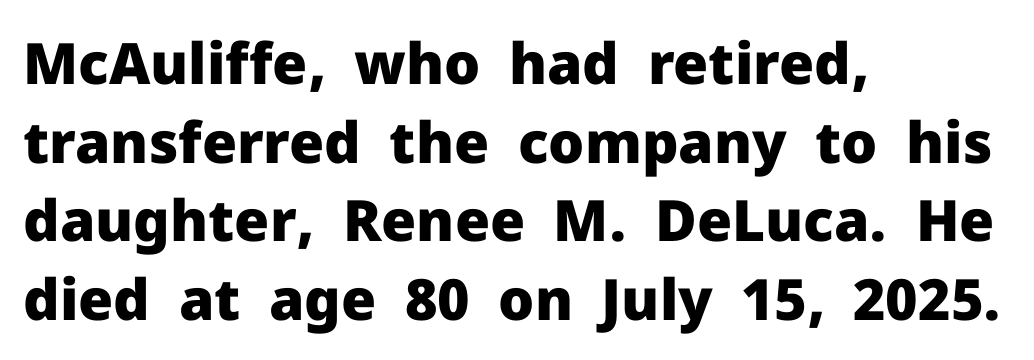
The image shows 57 px heavy sans-serif type, upright; set left-aligned, normal line spacing (1.38x), normal letter spacing, not underlined; low stroke contrast and a medium x-height.
